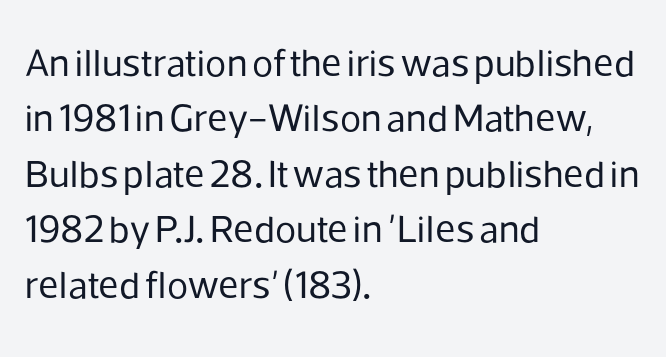
Q: Is the text bold? A: No.
Q: Is the text italic (slanted)? A: No, it is upright.
Q: Is the typeface a serif or a sans-serif typeface? A: Sans-serif.
Q: Is the text underlined? A: No.
Q: How is the paragraph aligned? A: Left-aligned.
Q: Is the spacing between letters normal or unusually wide? A: Normal.
Q: Is the spacing between lines tight, normal or loose? A: Normal.
Q: Width (condensed, normal, or wide)? A: Normal.
Q: Stroke contrast? A: Low.
Q: x-height? A: Medium.
Q: Monospaced? A: No.
